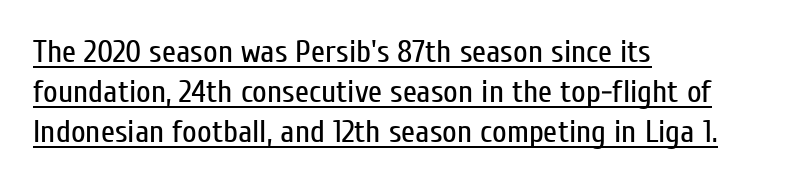
Q: Is the text bold? A: No.
Q: Is the text italic (slanted)? A: No, it is upright.
Q: Is the typeface a serif or a sans-serif typeface? A: Sans-serif.
Q: Is the text underlined? A: Yes.
Q: How is the paragraph aligned? A: Left-aligned.
Q: Is the spacing between letters normal or unusually wide? A: Normal.
Q: Is the spacing between lines tight, normal or loose? A: Normal.
Q: Width (condensed, normal, or wide)? A: Condensed.
Q: Stroke contrast? A: Low.
Q: x-height? A: Medium.
Q: Monospaced? A: No.
